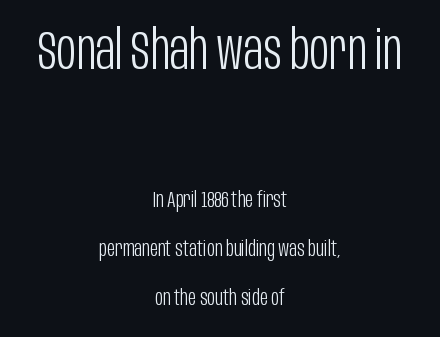
Q: Is the text bold? A: No.
Q: Is the text italic (slanted)? A: No, it is upright.
Q: Is the typeface a serif or a sans-serif typeface? A: Sans-serif.
Q: Is the text underlined? A: No.
Q: How is the paragraph aligned? A: Centered.
Q: Is the spacing between letters normal or unusually wide? A: Normal.
Q: Is the spacing between lines tight, normal or loose? A: Loose.
Q: Which block of text is set in a larger size, the first (top) or the second (bottom)? A: The first (top) one.
Q: Width (condensed, normal, or wide)? A: Condensed.
Q: Stroke contrast? A: Low.
Q: x-height? A: Large.
Q: Monospaced? A: No.
